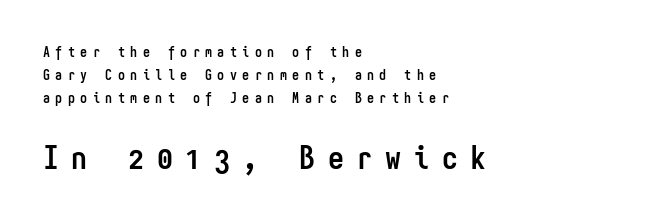
The image shows 32 px semibold, condensed sans-serif type, upright, monospaced; set left-aligned, normal line spacing (1.66x), unusually wide letter spacing (+0.39 em), not underlined; the second (bottom) block is 2.29x larger; low stroke contrast and a medium x-height.
